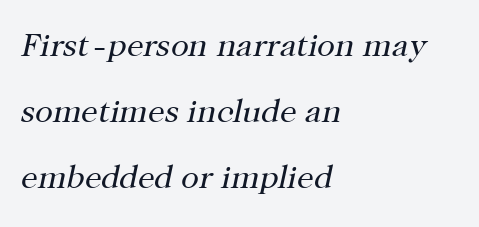
The image shows 33 px regular-weight serif type, italic (leaning right); set left-aligned, loose line spacing (2.0x), normal letter spacing, not underlined; high stroke contrast and a medium x-height.
